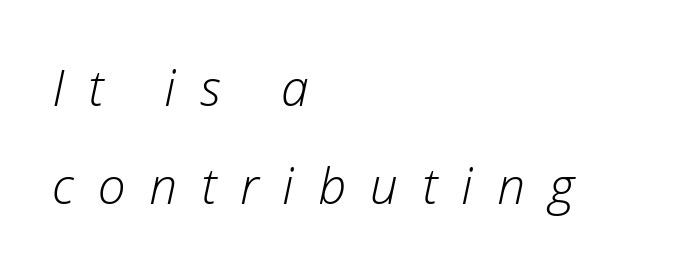
{"italic": "yes", "lean": "right", "slant_degrees": 12, "bold": "no", "weight": "light", "width": "normal", "stroke_contrast": "low", "x_height": "medium", "monospaced": "no", "underline": "no", "align": "left", "line_spacing": "loose", "line_spacing_ratio": 1.96, "letter_spacing": "wide", "letter_spacing_em": 0.48, "glyph_px": 50}
